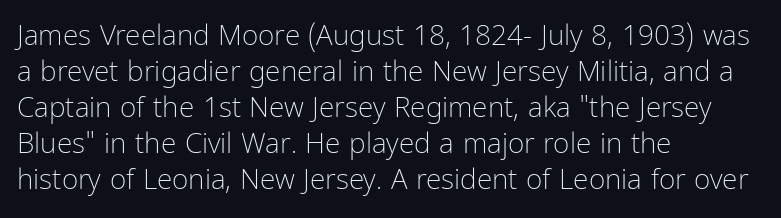
The image shows 28 px light, condensed sans-serif type, upright; set left-aligned, normal line spacing (1.29x), normal letter spacing, not underlined; low stroke contrast and a medium x-height.
